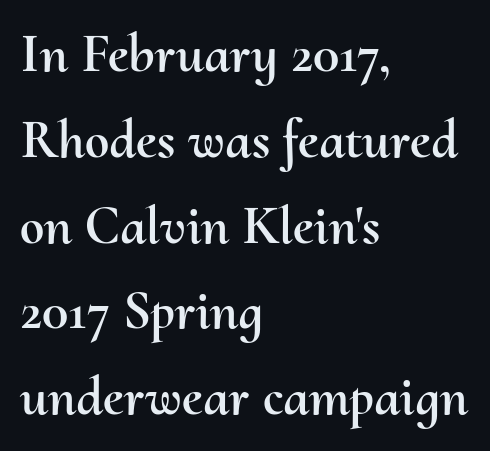
{"italic": "no", "width": "normal", "stroke_contrast": "medium", "x_height": "small", "monospaced": "no", "underline": "no", "align": "left", "line_spacing": "normal", "line_spacing_ratio": 1.56, "letter_spacing": "normal", "letter_spacing_em": 0.0, "glyph_px": 55}
